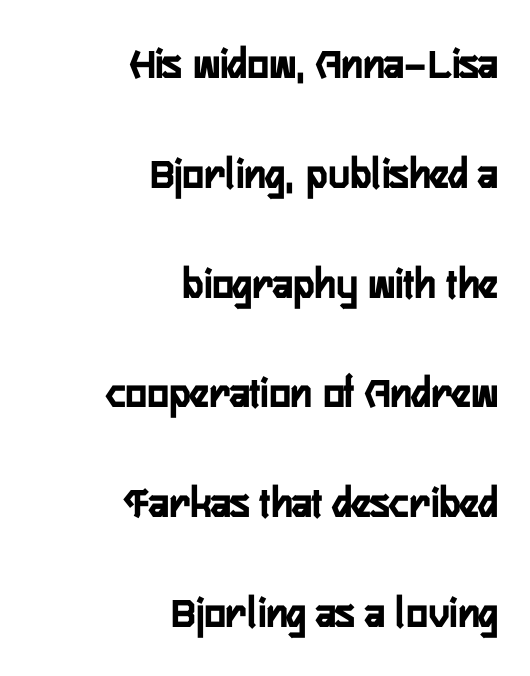
The image shows 45 px condensed sans-serif type, upright; set right-aligned, loose line spacing (2.44x), normal letter spacing, not underlined; low stroke contrast and a medium x-height.
